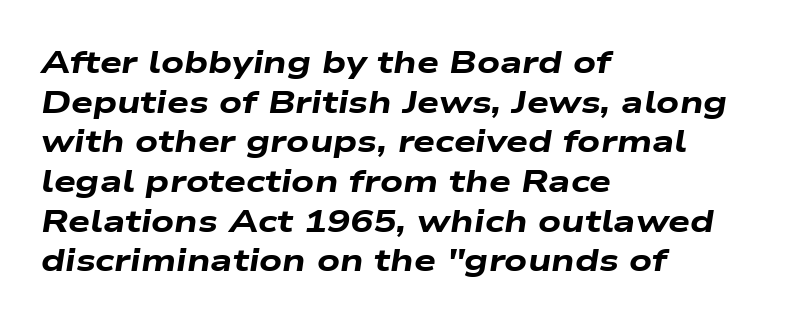
{"italic": "yes", "lean": "right", "slant_degrees": 9, "bold": "yes", "weight": "heavy", "width": "wide", "stroke_contrast": "low", "x_height": "medium", "monospaced": "no", "underline": "no", "align": "left", "line_spacing": "normal", "line_spacing_ratio": 1.28, "letter_spacing": "normal", "letter_spacing_em": 0.0, "glyph_px": 31}
